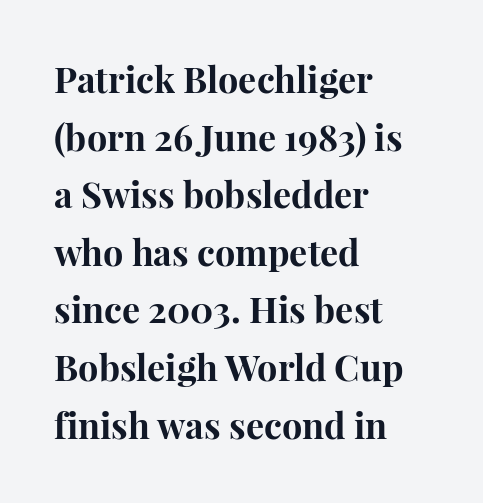
Q: Is the text bold? A: Yes.
Q: Is the text italic (slanted)? A: No, it is upright.
Q: Is the typeface a serif or a sans-serif typeface? A: Serif.
Q: Is the text underlined? A: No.
Q: How is the paragraph aligned? A: Left-aligned.
Q: Is the spacing between letters normal or unusually wide? A: Normal.
Q: Is the spacing between lines tight, normal or loose? A: Normal.
Q: Width (condensed, normal, or wide)? A: Normal.
Q: Stroke contrast? A: High.
Q: x-height? A: Medium.
Q: Monospaced? A: No.
